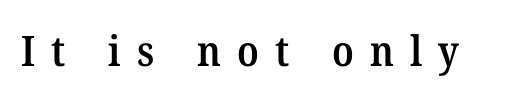
Q: Is the text bold? A: Semi-bold.
Q: Is the typeface a serif or a sans-serif typeface? A: Serif.
Q: Is the text underlined? A: No.
Q: Is the spacing between letters normal or unusually wide? A: Unusually wide.
Q: Width (condensed, normal, or wide)? A: Normal.
Q: Stroke contrast? A: Medium.
Q: x-height? A: Medium.
Q: Monospaced? A: No.
